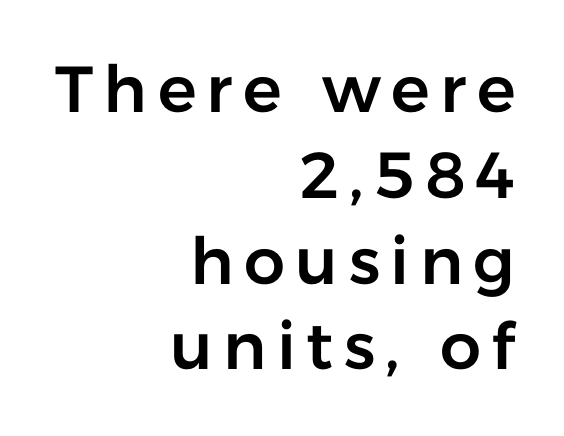
Q: Is the text italic (slanted)? A: No, it is upright.
Q: Is the typeface a serif or a sans-serif typeface? A: Sans-serif.
Q: Is the text underlined? A: No.
Q: How is the paragraph aligned? A: Right-aligned.
Q: Is the spacing between lines tight, normal or loose? A: Normal.
Q: Width (condensed, normal, or wide)? A: Normal.
Q: Stroke contrast? A: Low.
Q: x-height? A: Medium.
Q: Monospaced? A: No.
